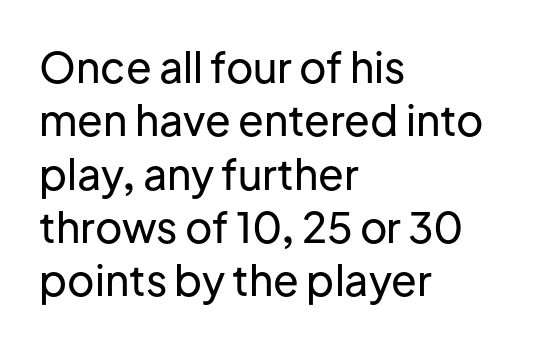
Q: Is the text italic (slanted)? A: No, it is upright.
Q: Is the typeface a serif or a sans-serif typeface? A: Sans-serif.
Q: Is the text underlined? A: No.
Q: How is the paragraph aligned? A: Left-aligned.
Q: Is the spacing between letters normal or unusually wide? A: Normal.
Q: Is the spacing between lines tight, normal or loose? A: Normal.
Q: Width (condensed, normal, or wide)? A: Normal.
Q: Stroke contrast? A: Low.
Q: x-height? A: Medium.
Q: Monospaced? A: No.
